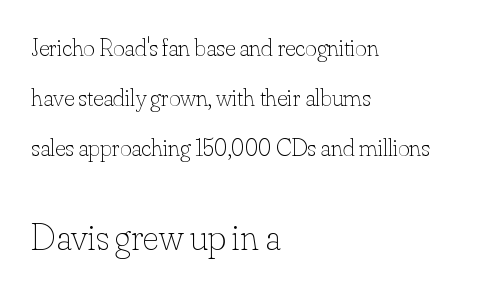
{"italic": "no", "bold": "no", "weight": "thin", "width": "normal", "stroke_contrast": "low", "x_height": "small", "monospaced": "no", "underline": "no", "align": "left", "line_spacing": "loose", "line_spacing_ratio": 2.01, "letter_spacing": "normal", "letter_spacing_em": 0.0, "larger_block": "second", "size_ratio": 1.52, "glyph_px": 38}
